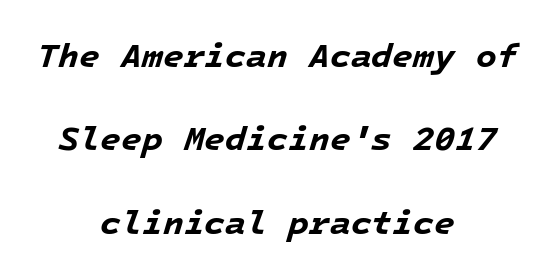
{"italic": "yes", "lean": "right", "slant_degrees": 16, "bold": "yes", "weight": "bold", "width": "normal", "stroke_contrast": "low", "x_height": "medium", "monospaced": "yes", "underline": "no", "align": "center", "line_spacing": "loose", "line_spacing_ratio": 2.45, "letter_spacing": "normal", "letter_spacing_em": 0.0, "glyph_px": 34}
